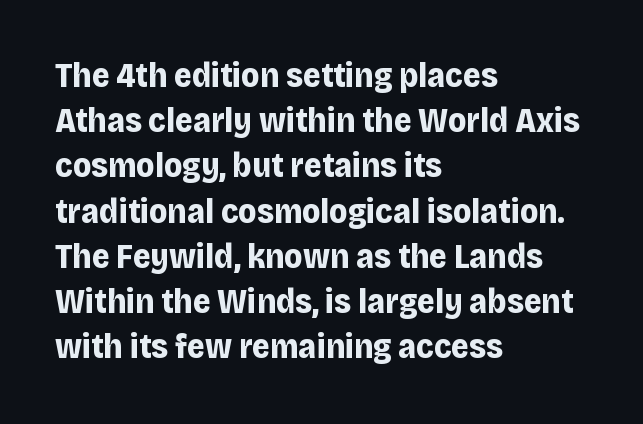
Q: Is the text bold? A: Yes.
Q: Is the text italic (slanted)? A: No, it is upright.
Q: Is the typeface a serif or a sans-serif typeface? A: Sans-serif.
Q: Is the text underlined? A: No.
Q: How is the paragraph aligned? A: Left-aligned.
Q: Is the spacing between letters normal or unusually wide? A: Normal.
Q: Is the spacing between lines tight, normal or loose? A: Normal.
Q: Width (condensed, normal, or wide)? A: Normal.
Q: Stroke contrast? A: Low.
Q: x-height? A: Large.
Q: Monospaced? A: No.
